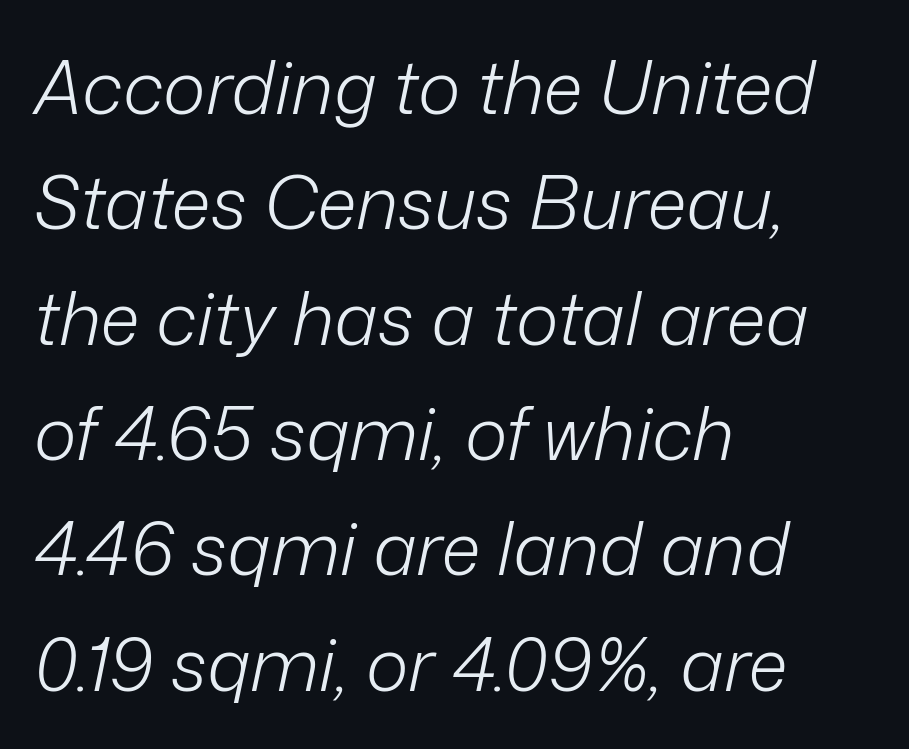
Look at the tracking — it's just the regular setting, nothing added. Spacing verdict: proportional, widths tailored to each character. Honestly, there is no underline to notice here at all. The weight would be labelled regular, book, light, or lighter still. It's the slanting kind of type.
